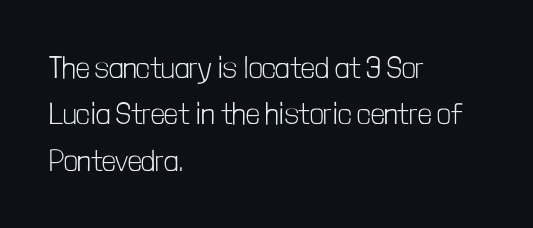
Q: Is the text bold? A: No.
Q: Is the text italic (slanted)? A: No, it is upright.
Q: Is the typeface a serif or a sans-serif typeface? A: Sans-serif.
Q: Is the text underlined? A: No.
Q: How is the paragraph aligned? A: Left-aligned.
Q: Is the spacing between letters normal or unusually wide? A: Normal.
Q: Is the spacing between lines tight, normal or loose? A: Normal.
Q: Width (condensed, normal, or wide)? A: Condensed.
Q: Stroke contrast? A: Low.
Q: x-height? A: Medium.
Q: Monospaced? A: No.
